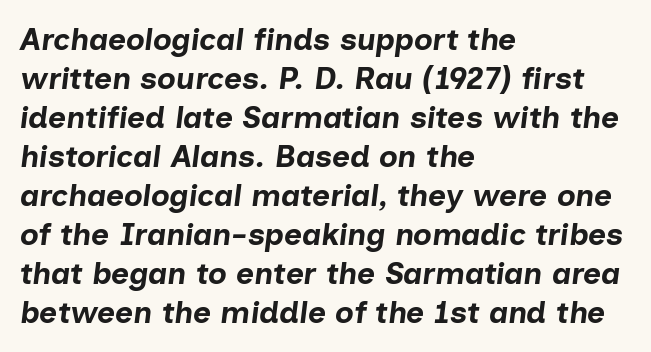
Q: Is the text bold? A: Yes.
Q: Is the text italic (slanted)? A: Yes, it leans right by about 7 degrees.
Q: Is the text underlined? A: No.
Q: How is the paragraph aligned? A: Left-aligned.
Q: Is the spacing between letters normal or unusually wide? A: Normal.
Q: Is the spacing between lines tight, normal or loose? A: Normal.
Q: Width (condensed, normal, or wide)? A: Normal.
Q: Stroke contrast? A: Low.
Q: x-height? A: Medium.
Q: Monospaced? A: No.
